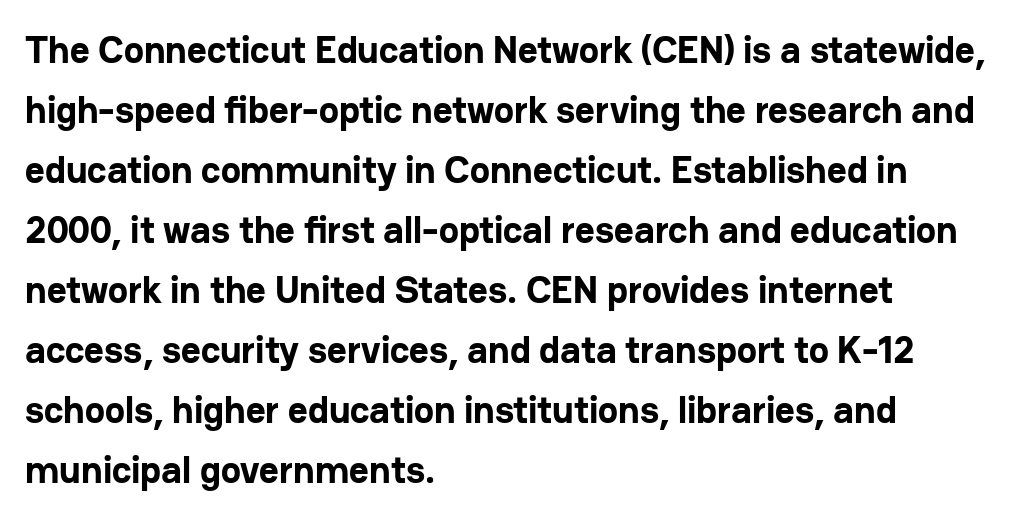
Regular leading. Students, note that the glyphs here touch the page at normal intervals. Each glyph is drawn with heavy, bold strokes. Think of a printed novel: that variable character pitch is what you see here.
